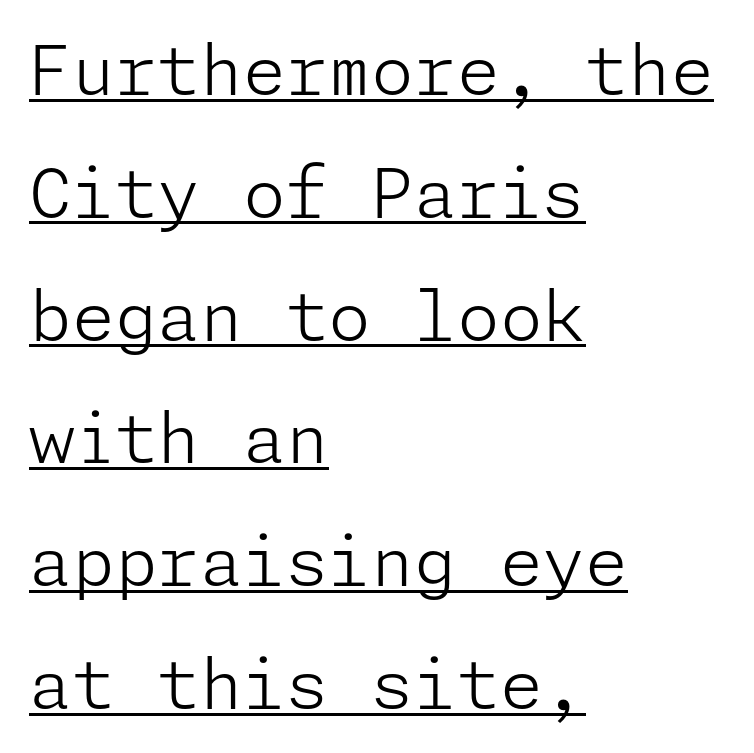
Q: Is the text bold? A: No.
Q: Is the text italic (slanted)? A: No, it is upright.
Q: Is the typeface a serif or a sans-serif typeface? A: Sans-serif.
Q: Is the text underlined? A: Yes.
Q: How is the paragraph aligned? A: Left-aligned.
Q: Is the spacing between letters normal or unusually wide? A: Normal.
Q: Width (condensed, normal, or wide)? A: Normal.
Q: Stroke contrast? A: Low.
Q: x-height? A: Medium.
